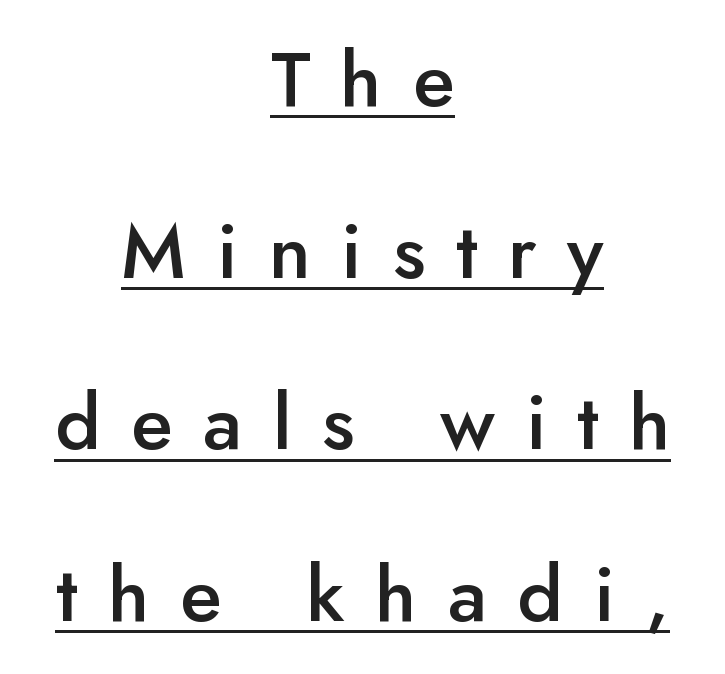
Q: Is the text bold? A: Semi-bold.
Q: Is the text italic (slanted)? A: No, it is upright.
Q: Is the typeface a serif or a sans-serif typeface? A: Sans-serif.
Q: Is the text underlined? A: Yes.
Q: How is the paragraph aligned? A: Centered.
Q: Is the spacing between letters normal or unusually wide? A: Unusually wide.
Q: Is the spacing between lines tight, normal or loose? A: Loose.
Q: Width (condensed, normal, or wide)? A: Normal.
Q: Stroke contrast? A: Low.
Q: x-height? A: Small.
Q: Monospaced? A: No.
